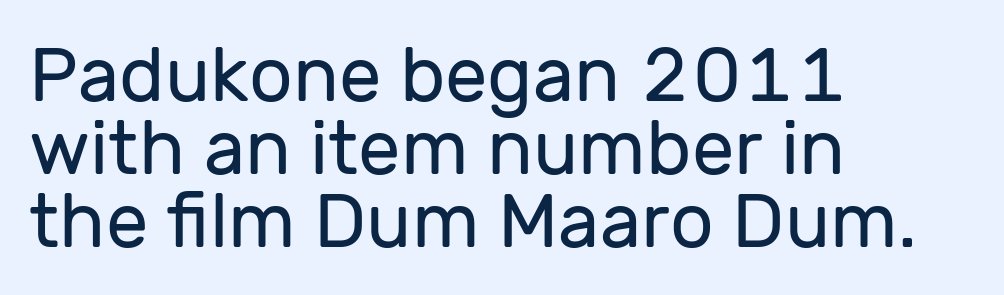
The image shows 76 px regular-weight sans-serif type, upright; set left-aligned, tight line spacing (0.96x), normal letter spacing, not underlined; low stroke contrast and a medium x-height.
